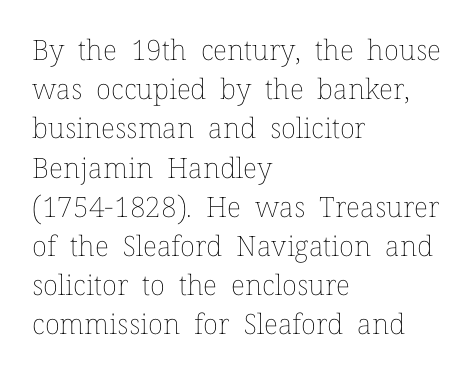
The image shows 28 px thin type, upright; set left-aligned, normal line spacing (1.4x), normal letter spacing, not underlined; low stroke contrast and a medium x-height.
